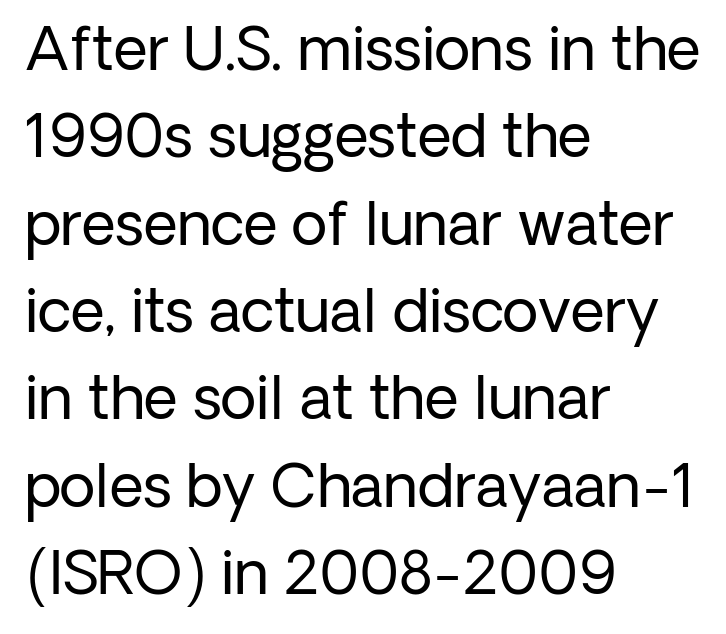
The image shows 59 px regular-weight sans-serif type, upright; set left-aligned, normal line spacing (1.48x), normal letter spacing, not underlined; low stroke contrast and a medium x-height.
